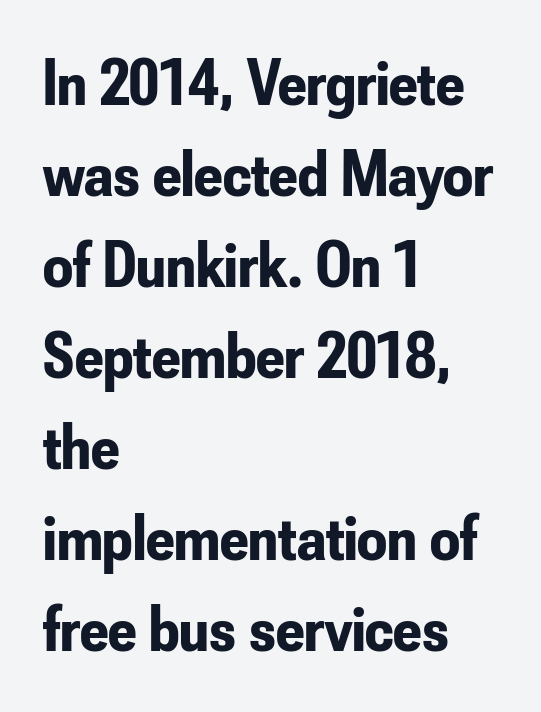
{"serif": "no", "italic": "no", "bold": "yes", "weight": "bold", "width": "condensed", "stroke_contrast": "low", "x_height": "small", "monospaced": "no", "underline": "no", "align": "left", "line_spacing": "normal", "line_spacing_ratio": 1.38, "letter_spacing": "normal", "letter_spacing_em": 0.0, "glyph_px": 66}
